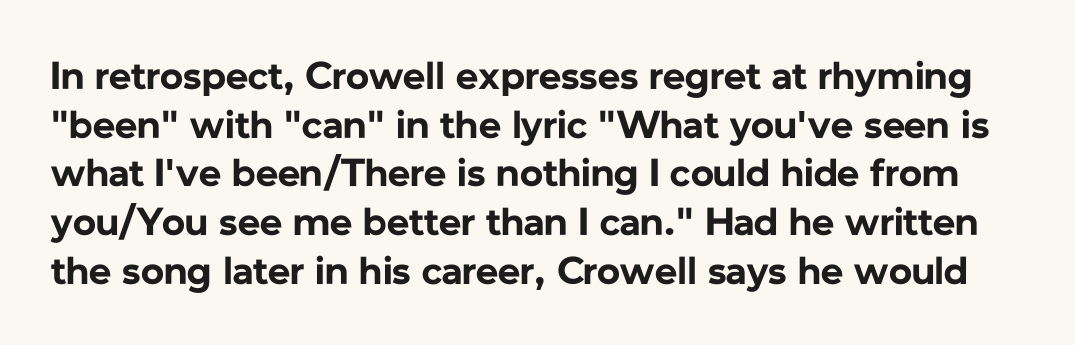
The image shows 39 px bold sans-serif type, upright; set normal line spacing (1.25x), normal letter spacing, not underlined; low stroke contrast and a medium x-height.
